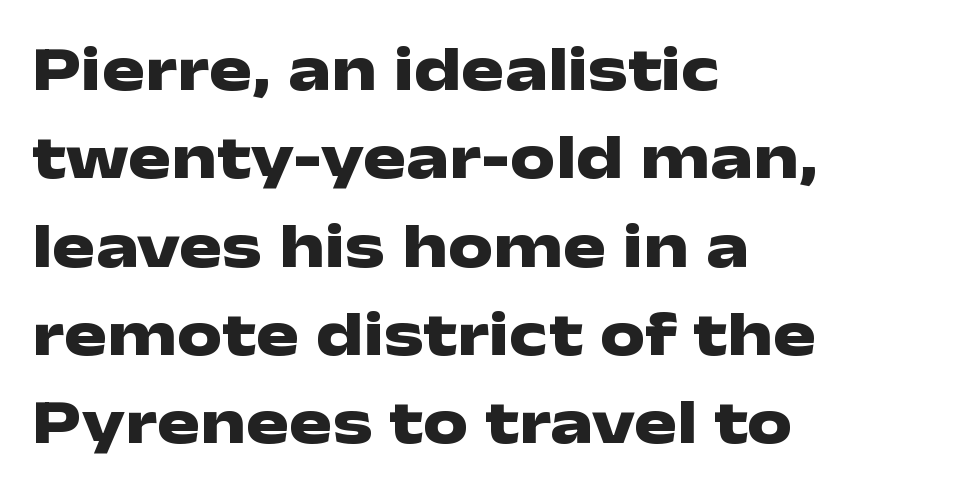
Q: Is the text bold? A: Yes.
Q: Is the text italic (slanted)? A: No, it is upright.
Q: Is the typeface a serif or a sans-serif typeface? A: Sans-serif.
Q: Is the text underlined? A: No.
Q: How is the paragraph aligned? A: Left-aligned.
Q: Is the spacing between letters normal or unusually wide? A: Normal.
Q: Is the spacing between lines tight, normal or loose? A: Normal.
Q: Width (condensed, normal, or wide)? A: Wide.
Q: Stroke contrast? A: Low.
Q: x-height? A: Medium.
Q: Monospaced? A: No.
